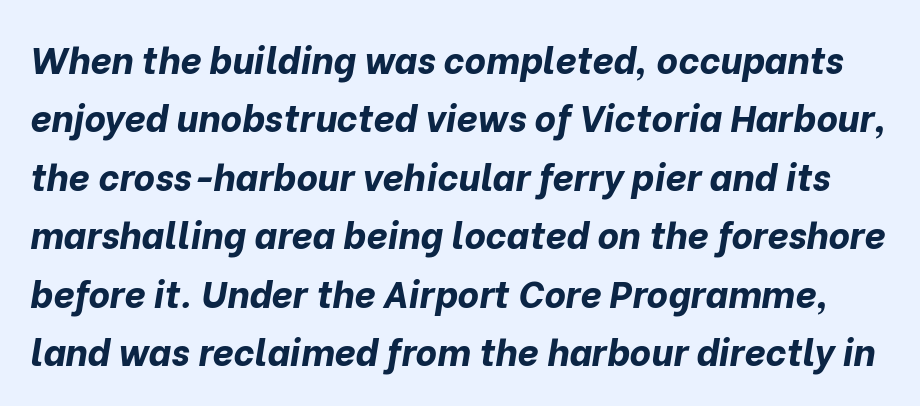
The image shows 37 px bold type, italic (leaning right); set normal line spacing (1.58x), normal letter spacing, not underlined; low stroke contrast and a medium x-height.
